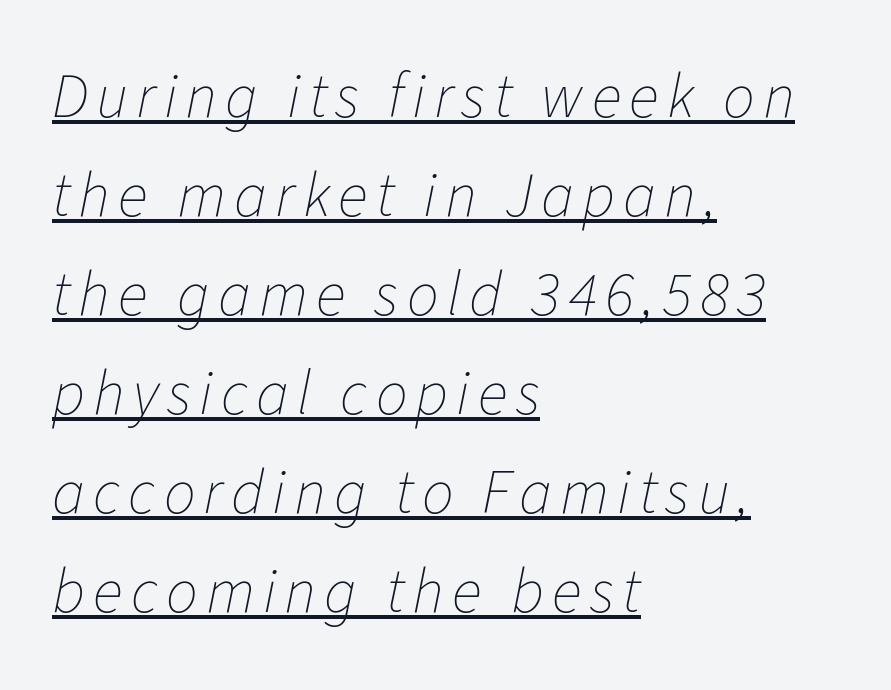
Students, observe the line beneath the letters — that is underlining. You could not count columns in this text — the font is proportionally spaced. The passage shown stacks its lines at a standard gap. Line beginnings align vertically; line endings do not. The font is comparable to plain body text, perhaps lighter.
